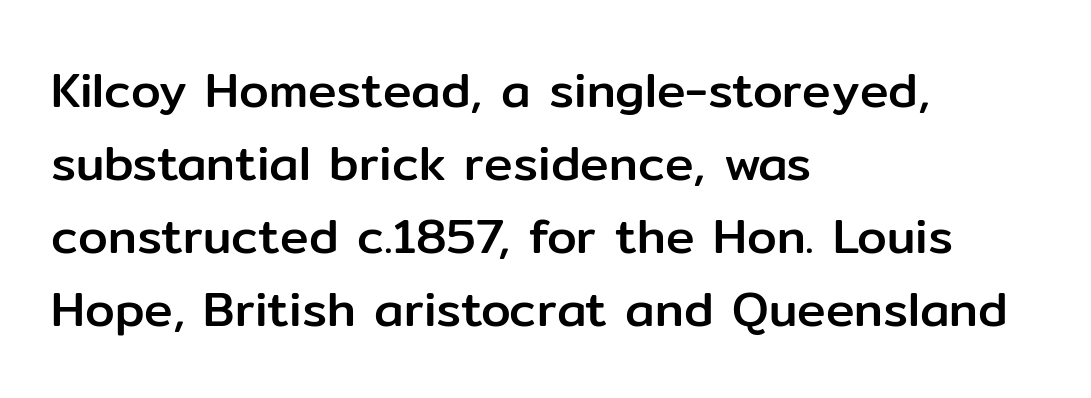
{"serif": "no", "italic": "no", "width": "normal", "stroke_contrast": "low", "x_height": "medium", "monospaced": "no", "underline": "no", "align": "left", "line_spacing": "normal", "line_spacing_ratio": 1.52, "letter_spacing": "normal", "letter_spacing_em": 0.0, "glyph_px": 48}
